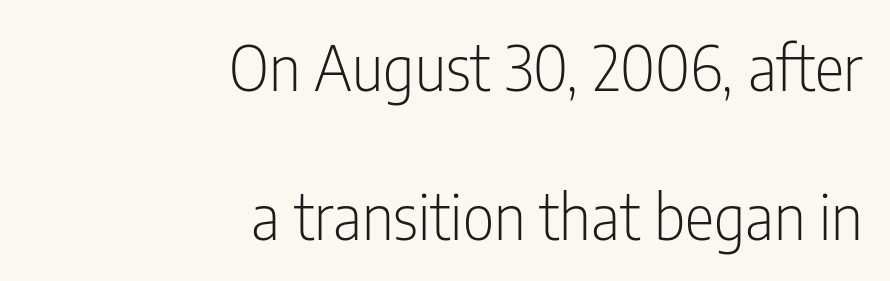
Q: Is the text bold? A: No.
Q: Is the text italic (slanted)? A: No, it is upright.
Q: Is the typeface a serif or a sans-serif typeface? A: Sans-serif.
Q: Is the text underlined? A: No.
Q: How is the paragraph aligned? A: Right-aligned.
Q: Is the spacing between letters normal or unusually wide? A: Normal.
Q: Is the spacing between lines tight, normal or loose? A: Loose.
Q: Width (condensed, normal, or wide)? A: Condensed.
Q: Stroke contrast? A: Low.
Q: x-height? A: Medium.
Q: Monospaced? A: No.
